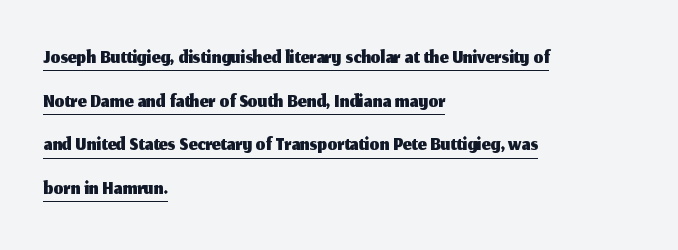
{"serif": "no", "italic": "no", "width": "normal", "stroke_contrast": "medium", "x_height": "medium", "monospaced": "no", "underline": "yes", "align": "left", "line_spacing": "normal", "line_spacing_ratio": 1.41, "letter_spacing": "normal", "letter_spacing_em": 0.0, "glyph_px": 31}
